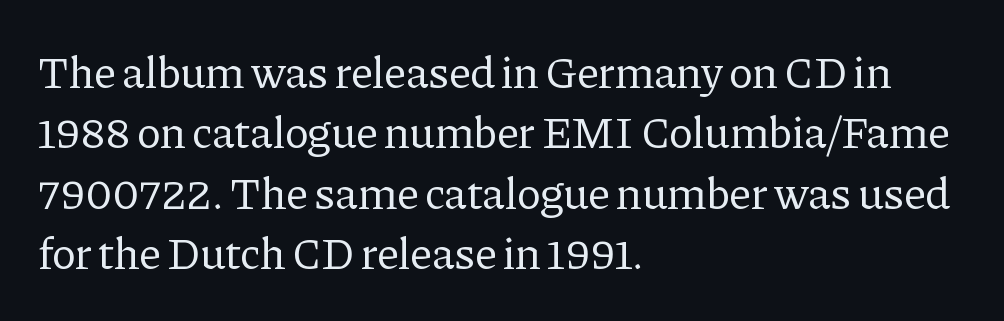
Q: Is the text bold? A: No.
Q: Is the text italic (slanted)? A: No, it is upright.
Q: Is the typeface a serif or a sans-serif typeface? A: Serif.
Q: Is the text underlined? A: No.
Q: How is the paragraph aligned? A: Left-aligned.
Q: Is the spacing between letters normal or unusually wide? A: Normal.
Q: Is the spacing between lines tight, normal or loose? A: Normal.
Q: Width (condensed, normal, or wide)? A: Normal.
Q: Stroke contrast? A: Low.
Q: x-height? A: Medium.
Q: Monospaced? A: No.
